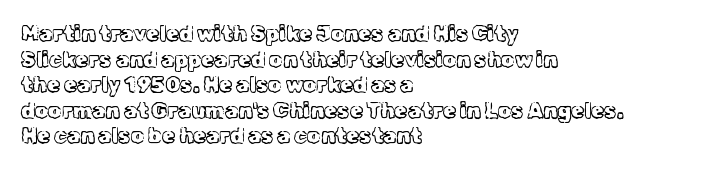
Q: Is the text bold? A: No.
Q: Is the text italic (slanted)? A: No, it is upright.
Q: Is the text underlined? A: No.
Q: How is the paragraph aligned? A: Left-aligned.
Q: Is the spacing between letters normal or unusually wide? A: Normal.
